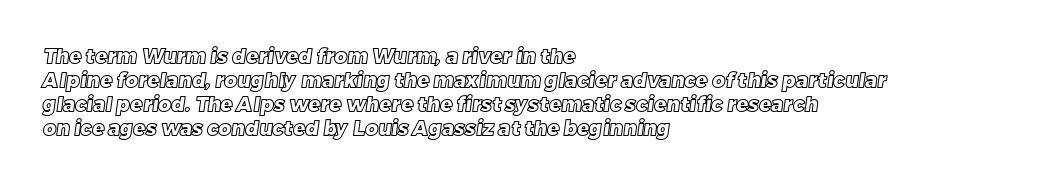
Has an underline been added? It has not. The compositor pushed each line to the left boundary. No extra tracking has been applied to these lines.
